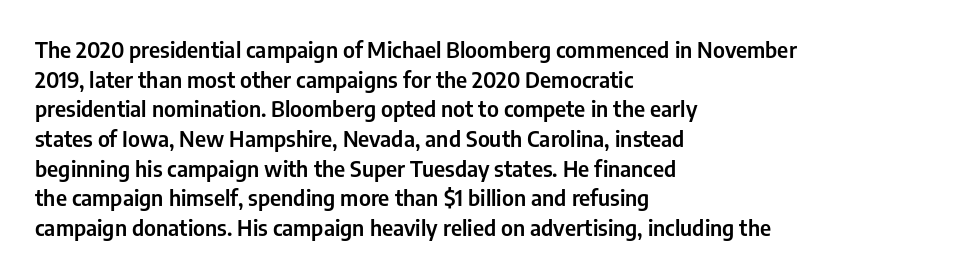
Q: Is the text italic (slanted)? A: No, it is upright.
Q: Is the text underlined? A: No.
Q: How is the paragraph aligned? A: Left-aligned.
Q: Is the spacing between letters normal or unusually wide? A: Normal.
Q: Is the spacing between lines tight, normal or loose? A: Normal.
